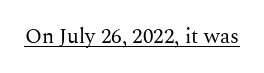
Italic: no, the glyphs are upright roman. You can see a thin bar hugging the bottom of the glyphs. Nothing heavy about these letters — not bold at all. Look at the tracking — it's just the regular setting, nothing added.
